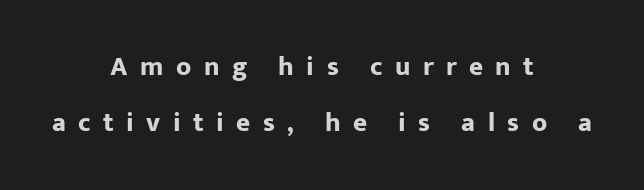
Leading is clearly above the norm, producing a sparse column. A typesetter would mark this as roman, not italic. Just letters on the line, the space beneath them empty. Is the letter spacing exaggerated? Yes — the characters are pushed far apart. Does the copy run flush right? No — it is centered line by line.
